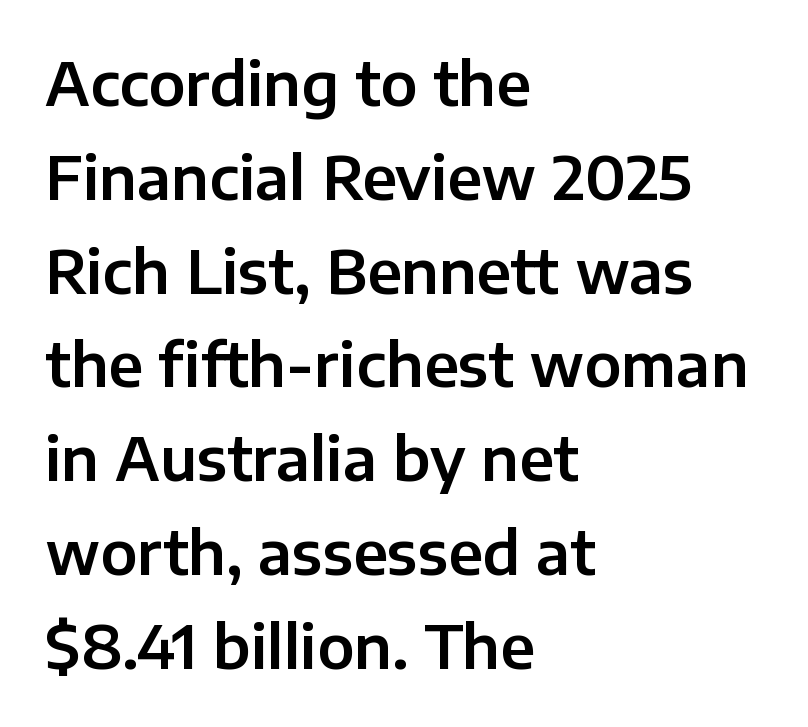
Q: Is the text italic (slanted)? A: No, it is upright.
Q: Is the typeface a serif or a sans-serif typeface? A: Sans-serif.
Q: Is the text underlined? A: No.
Q: How is the paragraph aligned? A: Left-aligned.
Q: Is the spacing between letters normal or unusually wide? A: Normal.
Q: Is the spacing between lines tight, normal or loose? A: Normal.
Q: Width (condensed, normal, or wide)? A: Normal.
Q: Stroke contrast? A: Low.
Q: x-height? A: Medium.
Q: Monospaced? A: No.
